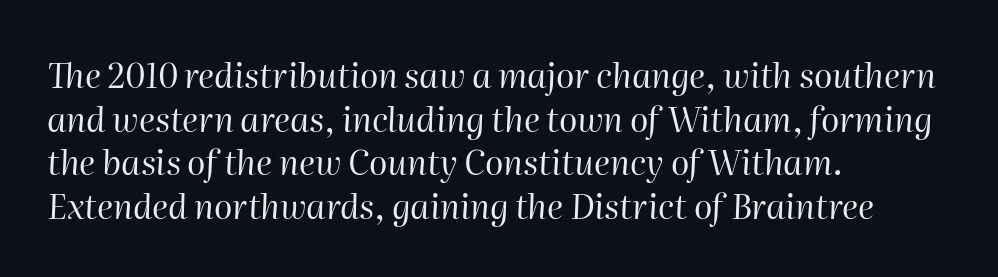
Compared with typical paragraphs, the rows here are spaced about the same. The passage is arranged the way most books set body copy — flush left. The rendering applies a slant to the glyphs. Varying glyph widths throughout — classic text-font behaviour.
